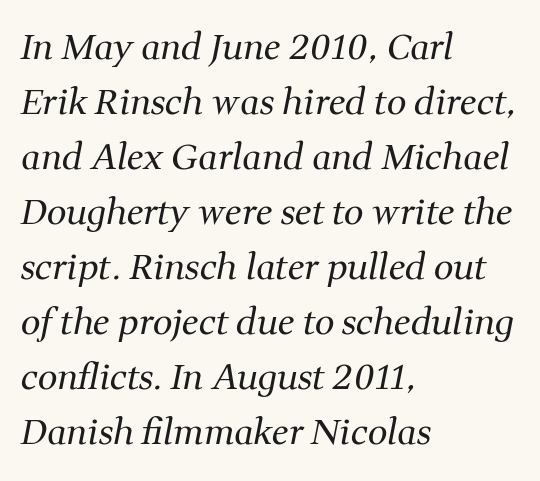
The image shows 35 px regular-weight serif type, italic (leaning right); set left-aligned, normal line spacing (1.57x), normal letter spacing, not underlined; medium stroke contrast and a medium x-height.
